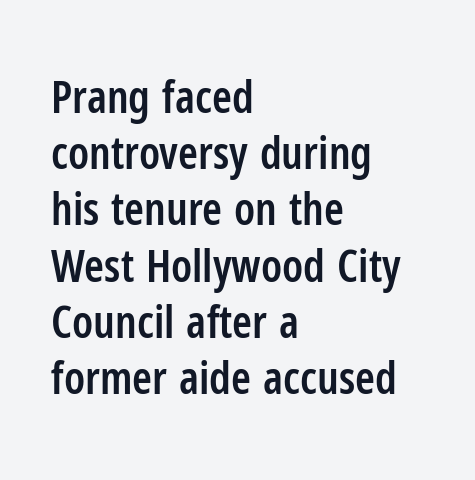
Tracking here is standard; glyphs follow each other at the usual distance. Does the weight exceed regular? Yes, but only to semibold. This sample has the flowing, uneven cadence of proportional lettering. Ordinary non-slanted type is in use. Line starts are locked; line ends wander.
